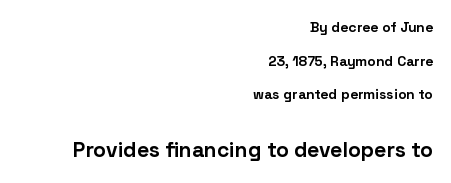
Q: Is the text bold? A: Yes.
Q: Is the text italic (slanted)? A: No, it is upright.
Q: Is the text underlined? A: No.
Q: How is the paragraph aligned? A: Right-aligned.
Q: Is the spacing between letters normal or unusually wide? A: Normal.
Q: Is the spacing between lines tight, normal or loose? A: Loose.
Q: Which block of text is set in a larger size, the first (top) or the second (bottom)? A: The second (bottom) one.
